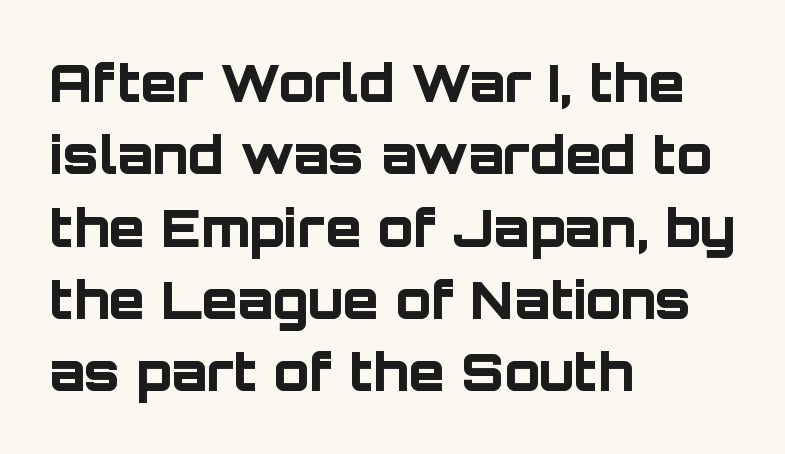
Q: Is the text bold? A: Yes.
Q: Is the text italic (slanted)? A: No, it is upright.
Q: Is the typeface a serif or a sans-serif typeface? A: Sans-serif.
Q: Is the text underlined? A: No.
Q: How is the paragraph aligned? A: Left-aligned.
Q: Is the spacing between letters normal or unusually wide? A: Normal.
Q: Is the spacing between lines tight, normal or loose? A: Normal.
Q: Width (condensed, normal, or wide)? A: Normal.
Q: Stroke contrast? A: Low.
Q: x-height? A: Large.
Q: Monospaced? A: No.
